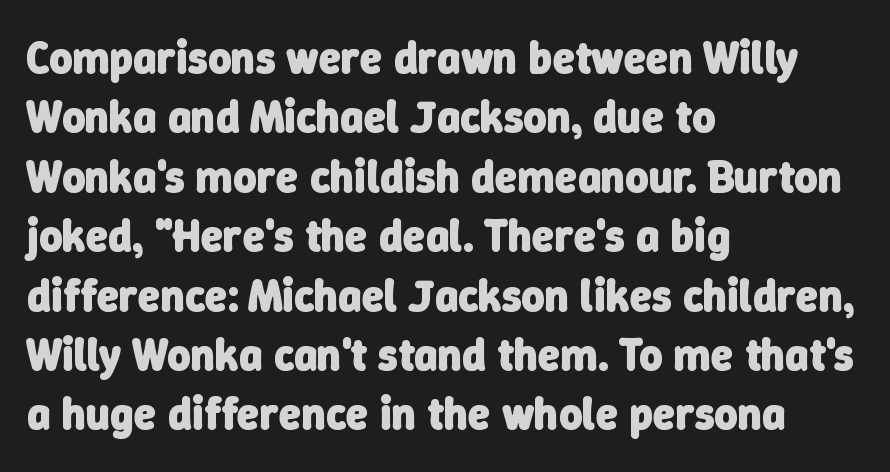
The image shows 45 px heavy sans-serif type; set left-aligned, normal line spacing (1.32x), normal letter spacing, not underlined; low stroke contrast and a medium x-height.
